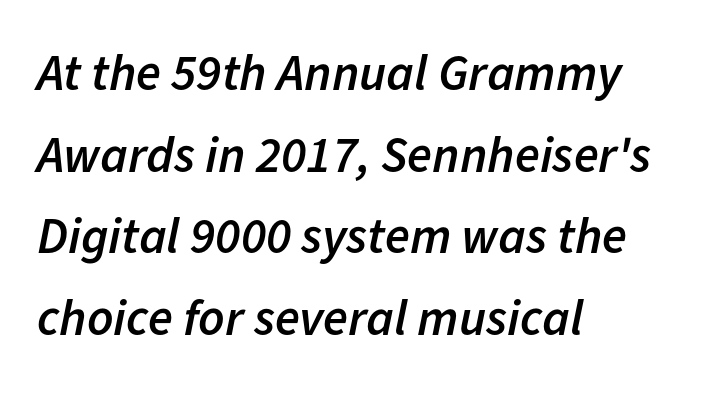
{"italic": "yes", "lean": "right", "slant_degrees": 11, "bold": "semi", "weight": "semibold", "width": "normal", "stroke_contrast": "low", "x_height": "medium", "monospaced": "no", "underline": "no", "align": "left", "line_spacing": "normal", "line_spacing_ratio": 1.6, "letter_spacing": "normal", "letter_spacing_em": 0.0, "glyph_px": 51}
